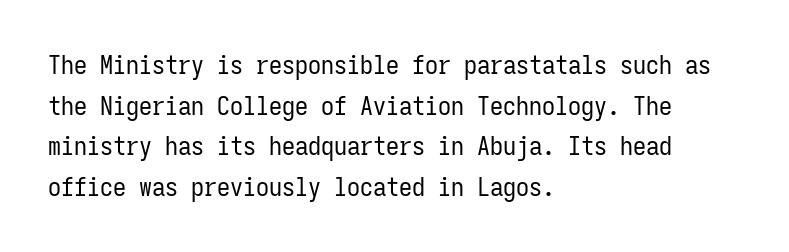
The image shows 26 px text type, upright; set left-aligned, normal line spacing (1.56x), normal letter spacing, not underlined.
